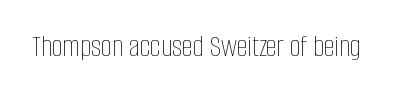
The rendering uses natural spacing where letterforms have individual widths. Vertical strokes here are truly vertical. Default kerning and tracking; the words read as compact shapes. Each stroke keeps to a modest, everyday thickness or less.
